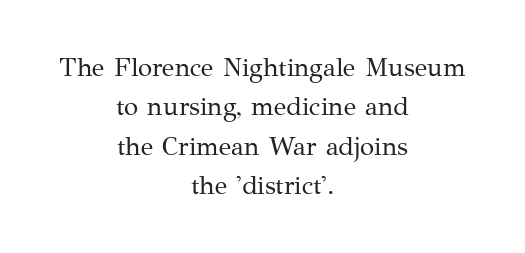
Q: Is the text bold? A: No.
Q: Is the text italic (slanted)? A: No, it is upright.
Q: Is the text underlined? A: No.
Q: How is the paragraph aligned? A: Centered.
Q: Is the spacing between letters normal or unusually wide? A: Normal.
Q: Is the spacing between lines tight, normal or loose? A: Normal.
